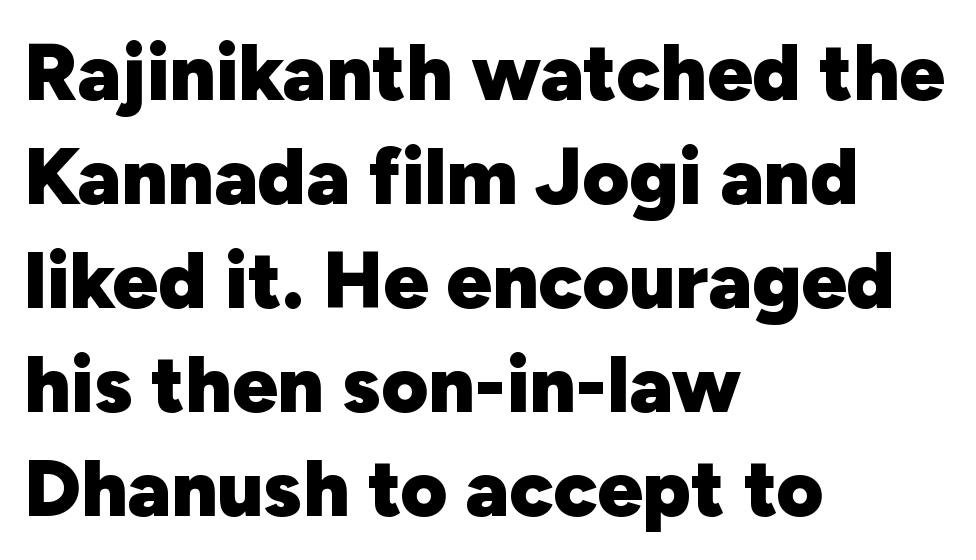
Q: Is the text bold? A: Yes.
Q: Is the text italic (slanted)? A: No, it is upright.
Q: Is the typeface a serif or a sans-serif typeface? A: Sans-serif.
Q: Is the text underlined? A: No.
Q: How is the paragraph aligned? A: Left-aligned.
Q: Is the spacing between letters normal or unusually wide? A: Normal.
Q: Is the spacing between lines tight, normal or loose? A: Normal.
Q: Width (condensed, normal, or wide)? A: Normal.
Q: Stroke contrast? A: Low.
Q: x-height? A: Medium.
Q: Monospaced? A: No.
